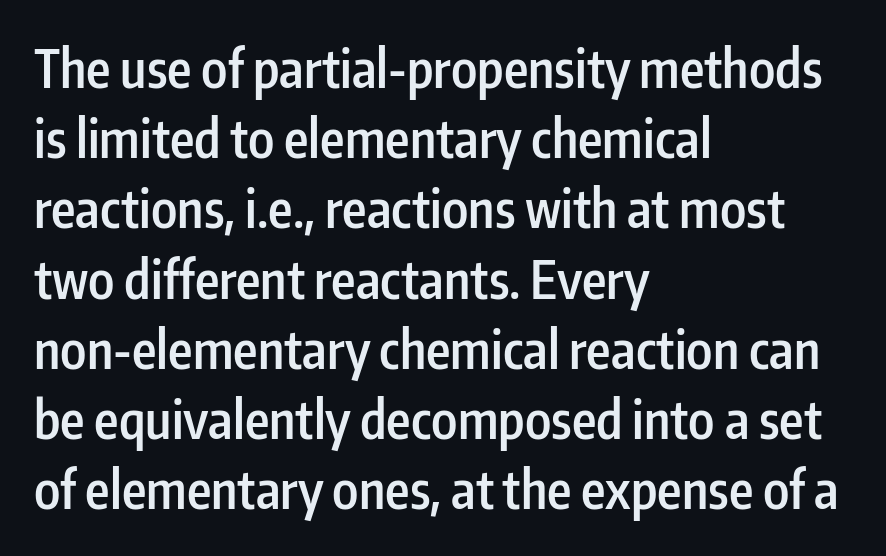
Character widths vary here, with narrow letters taking less room than wide ones. Characters remain perfectly vertical along every line. Underlining? Definitely not there. How are the letters spaced? Ordinarily, with no added tracking.
